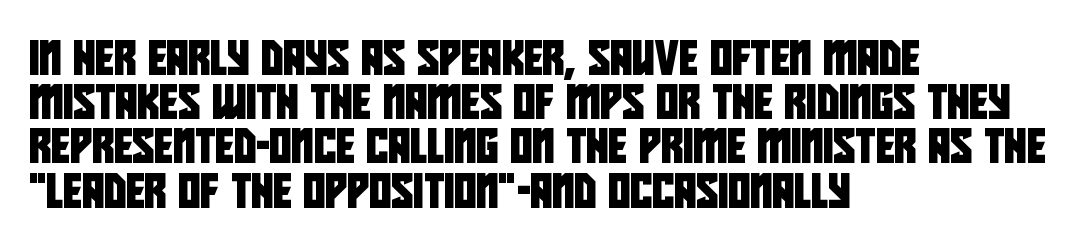
The image shows 34 px condensed sans-serif type; set left-aligned, normal line spacing (1.3x), normal letter spacing, not underlined; low stroke contrast and a large x-height.
